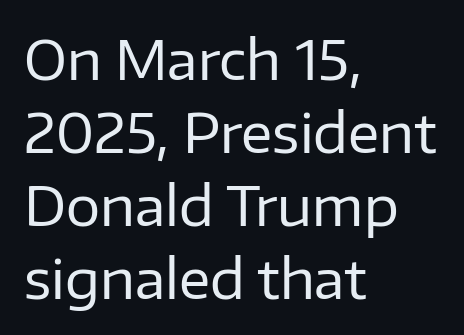
Q: Is the text bold? A: No.
Q: Is the text italic (slanted)? A: No, it is upright.
Q: Is the typeface a serif or a sans-serif typeface? A: Sans-serif.
Q: Is the text underlined? A: No.
Q: How is the paragraph aligned? A: Left-aligned.
Q: Is the spacing between letters normal or unusually wide? A: Normal.
Q: Is the spacing between lines tight, normal or loose? A: Normal.
Q: Width (condensed, normal, or wide)? A: Normal.
Q: Stroke contrast? A: Low.
Q: x-height? A: Medium.
Q: Monospaced? A: No.
